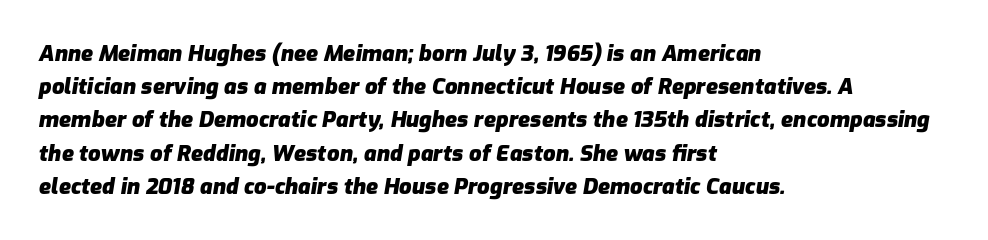
The image shows 22 px bold type, italic (leaning right); set left-aligned, normal line spacing (1.51x), normal letter spacing, not underlined.
